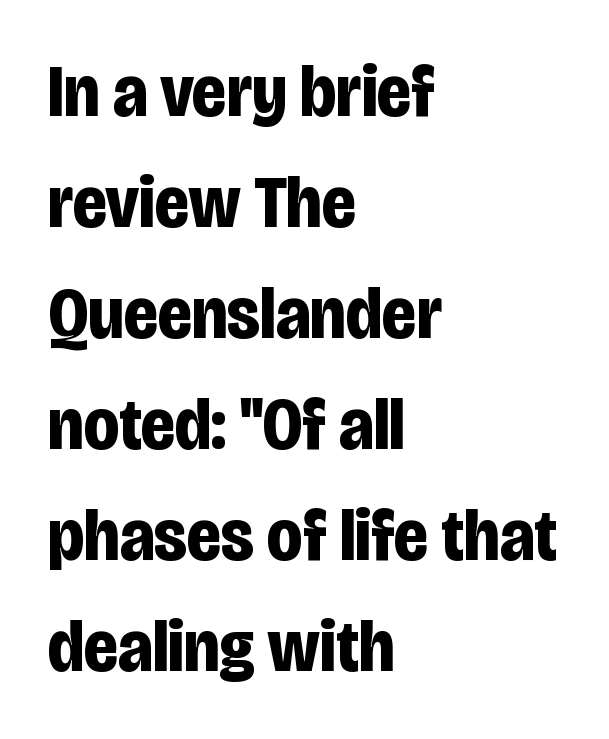
The image shows 73 px bold, condensed sans-serif type, upright; set left-aligned, normal line spacing (1.52x), normal letter spacing, not underlined; low stroke contrast and a large x-height.
